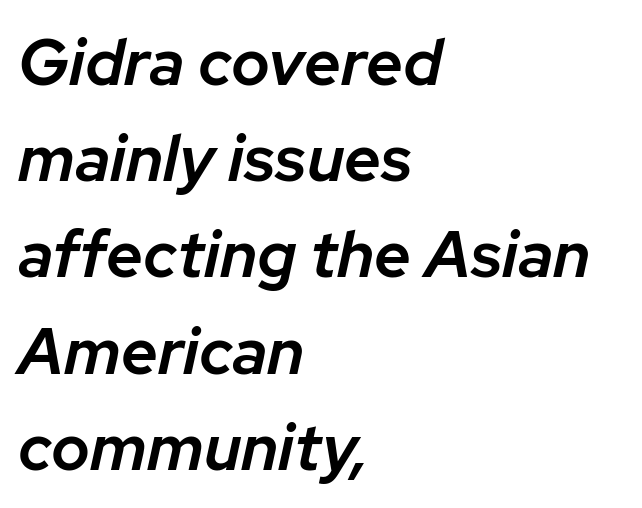
{"italic": "yes", "lean": "right", "slant_degrees": 12, "bold": "semi", "weight": "semibold", "width": "normal", "stroke_contrast": "low", "x_height": "medium", "monospaced": "no", "underline": "no", "align": "left", "line_spacing": "normal", "line_spacing_ratio": 1.48, "letter_spacing": "normal", "letter_spacing_em": 0.0, "glyph_px": 65}
